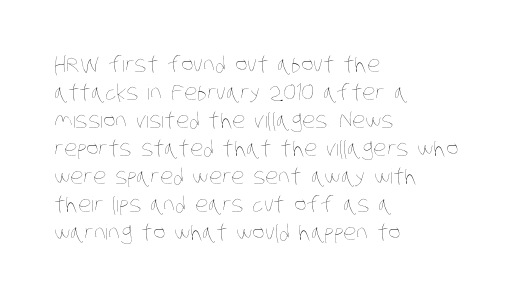
Q: Is the text bold? A: No.
Q: Is the text underlined? A: No.
Q: How is the paragraph aligned? A: Left-aligned.
Q: Is the spacing between letters normal or unusually wide? A: Normal.
Q: Is the spacing between lines tight, normal or loose? A: Normal.
